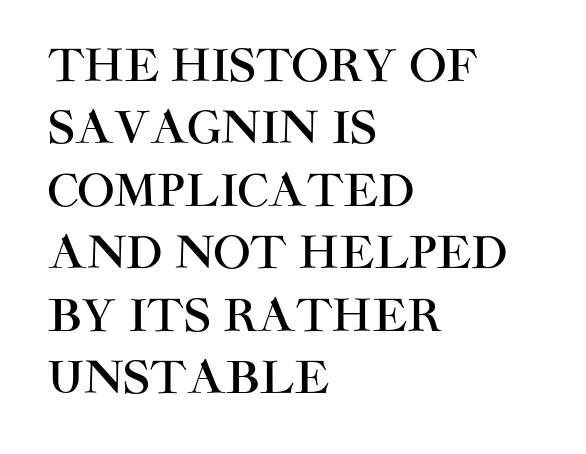
The space directly below the letters is spotless. The type is set solid horizontally, with unmodified tracking. A sans-serif font was chosen for this passage. Looks like regular typesetting: each glyph gets only the width it needs.
